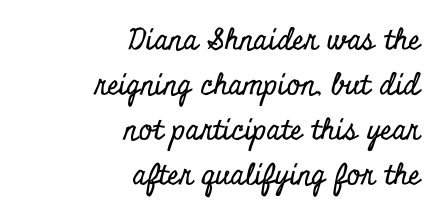
Varying glyph widths throughout — classic text-font behaviour. Check the space under the baseline: it is left empty. The horizontal fit of the characters is conventional and even.
